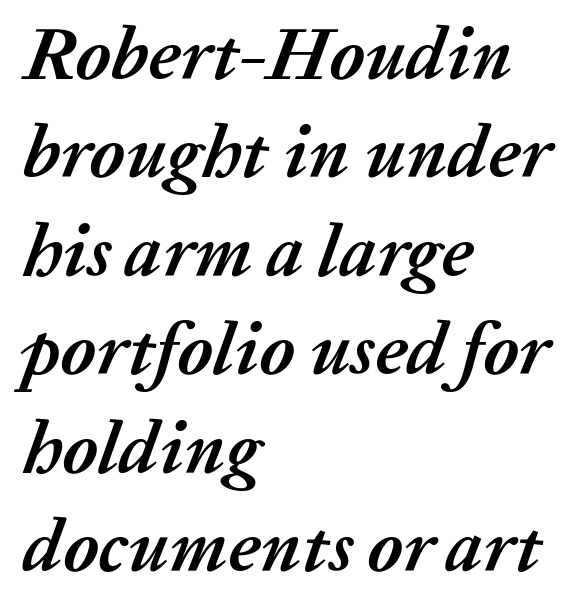
The image shows 74 px semibold type, italic (leaning right); set left-aligned, normal line spacing (1.33x), normal letter spacing, not underlined; medium stroke contrast and a medium x-height.
